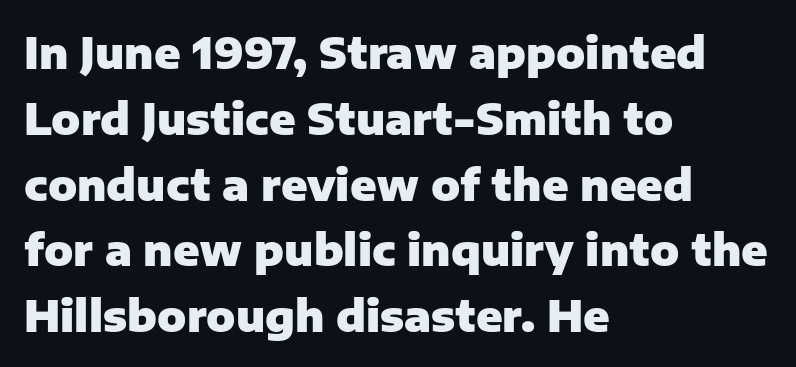
The paragraph shown leans on its left margin. The letters sit at their default tracking, neither squeezed nor spread. Honestly, there is no underline to notice here at all. The glyphs have the mass of a bold cut.
